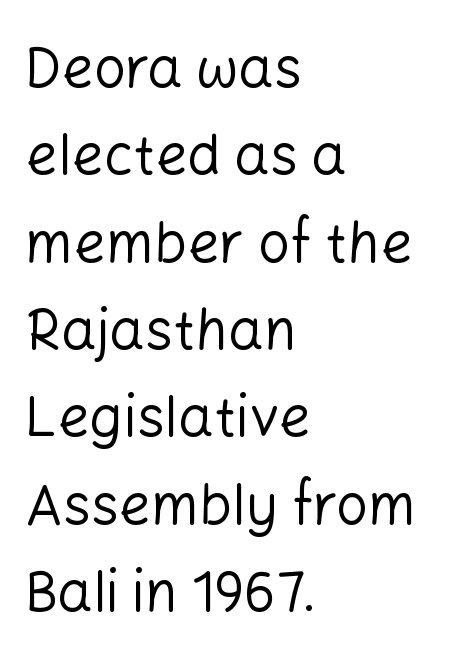
The image shows 56 px regular-weight sans-serif type, upright; set left-aligned, normal line spacing (1.56x), normal letter spacing, not underlined; low stroke contrast and a medium x-height.
